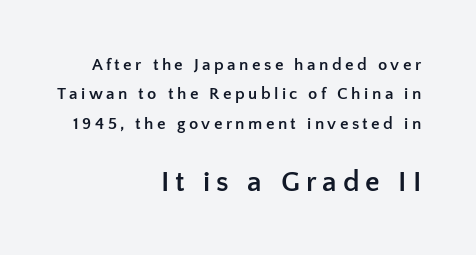
Proportional: the letters do not fall into vertical columns. The passage shown is emphatically bold. This layout puts the modest block above and the oversized block below. This rendering employs a face without finishing strokes, i.e., a sans-serif. Quick note: underline off.
